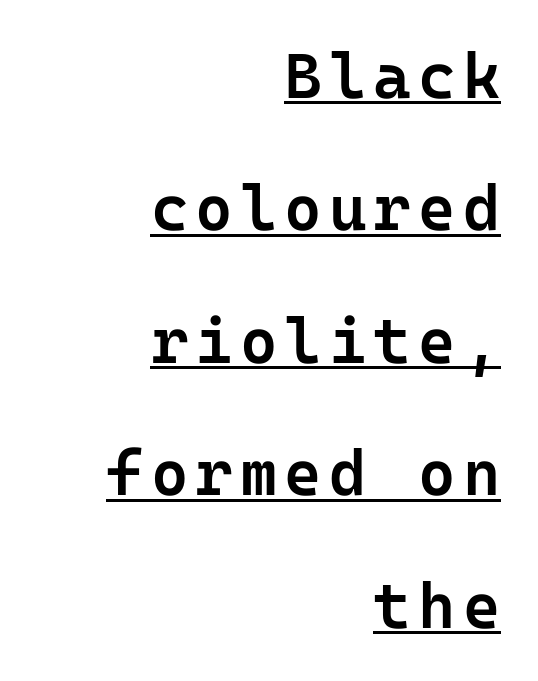
The image shows 64 px semibold sans-serif type, upright; set right-aligned, loose line spacing (2.07x), underlined; low stroke contrast and a medium x-height.
